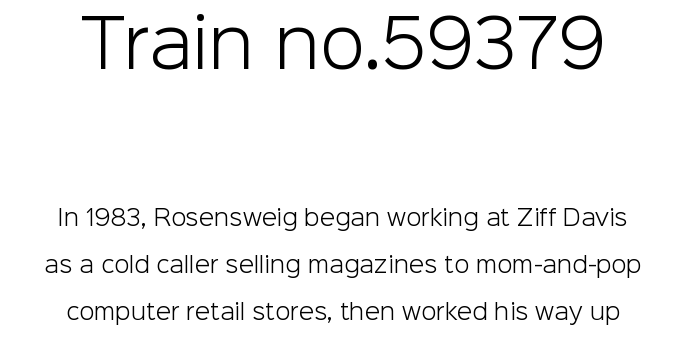
The font is comparable to plain body text, perhaps lighter. Glance below the letters and you will spot only blank space. Characters remain perfectly vertical along every line. Regarding leading, the lines here are spaced well apart. Nobody touched the tracking dial on this one. Bigger letters appear in the top chunk; the bottom chunk is reduced.
